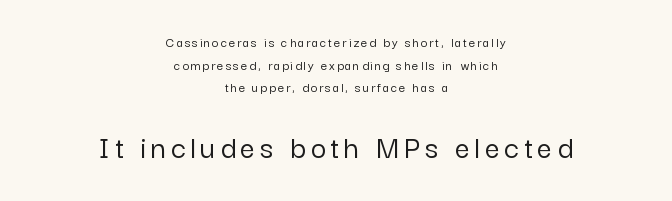
{"serif": "no", "italic": "no", "width": "normal", "stroke_contrast": "low", "x_height": "medium", "monospaced": "no", "underline": "no", "align": "center", "line_spacing": "normal", "line_spacing_ratio": 1.61, "larger_block": "second", "size_ratio": 2.36, "glyph_px": 33}
